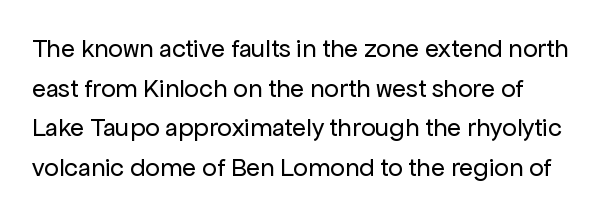
The block of text has a typical density, with ordinary space between rows. The line texture is even and compact thanks to regular tracking. Nothing heavy about these letters — not bold at all. Which margin do the lines hug? The left one — the right edge is uneven.
